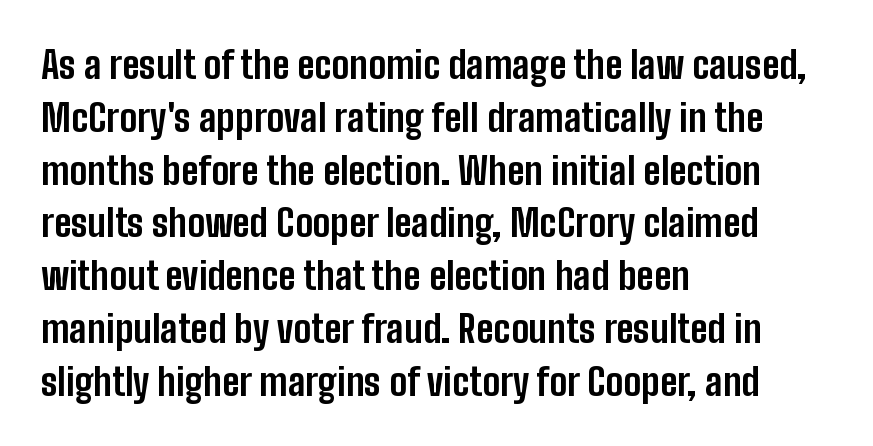
The image shows 38 px bold, condensed sans-serif type, upright; set left-aligned, normal line spacing (1.39x), normal letter spacing, not underlined; low stroke contrast and a medium x-height.
